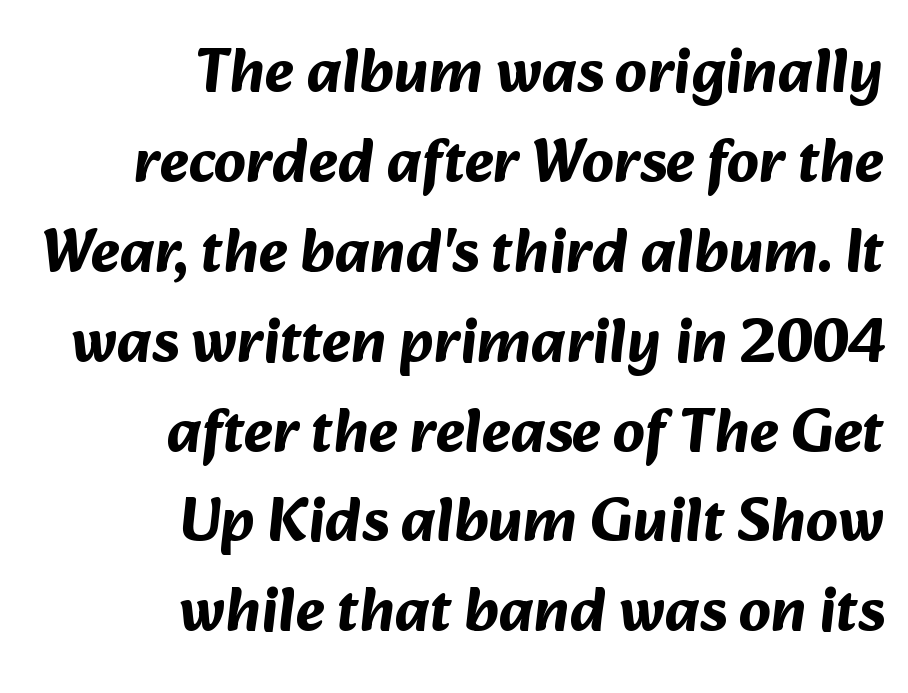
{"serif": "no", "bold": "yes", "weight": "bold", "width": "normal", "stroke_contrast": "medium", "x_height": "medium", "monospaced": "no", "underline": "no", "align": "right", "line_spacing": "normal", "line_spacing_ratio": 1.45, "letter_spacing": "normal", "letter_spacing_em": 0.0, "glyph_px": 62}
